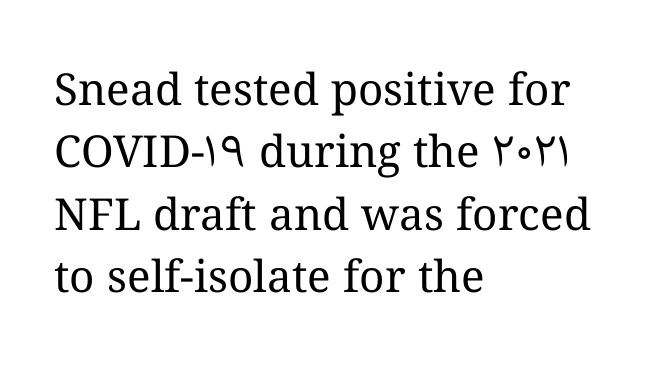
{"italic": "no", "bold": "no", "weight": "regular", "width": "normal", "stroke_contrast": "medium", "x_height": "medium", "monospaced": "no", "underline": "no", "align": "left", "line_spacing": "normal", "line_spacing_ratio": 1.42, "letter_spacing": "normal", "letter_spacing_em": 0.0, "glyph_px": 44}
